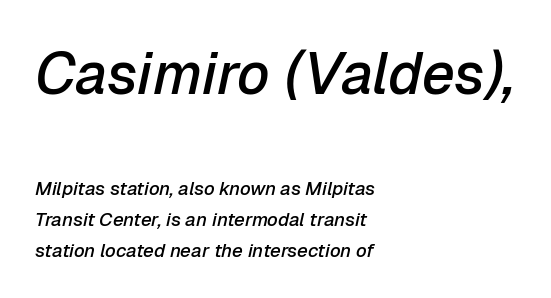
The image shows 58 px semibold type, italic (leaning right); set left-aligned, normal line spacing (1.62x), normal letter spacing, not underlined; the first (top) block is 3.05x larger; low stroke contrast and a medium x-height.
